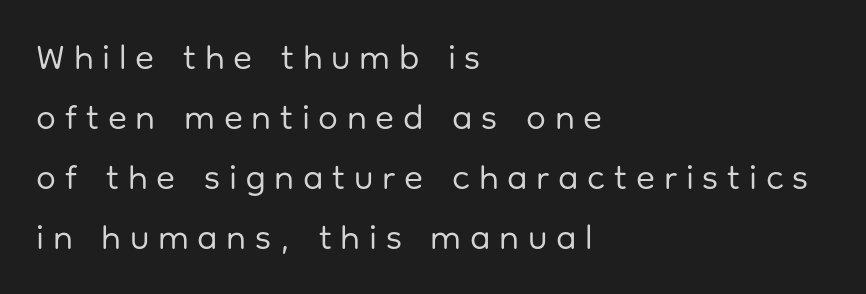
Posture: vertical. Here the designer chose a conventional face with non-uniform glyph widths. The letterforms sit at book weight or below. Typographically, this falls in the sans-serif category.
